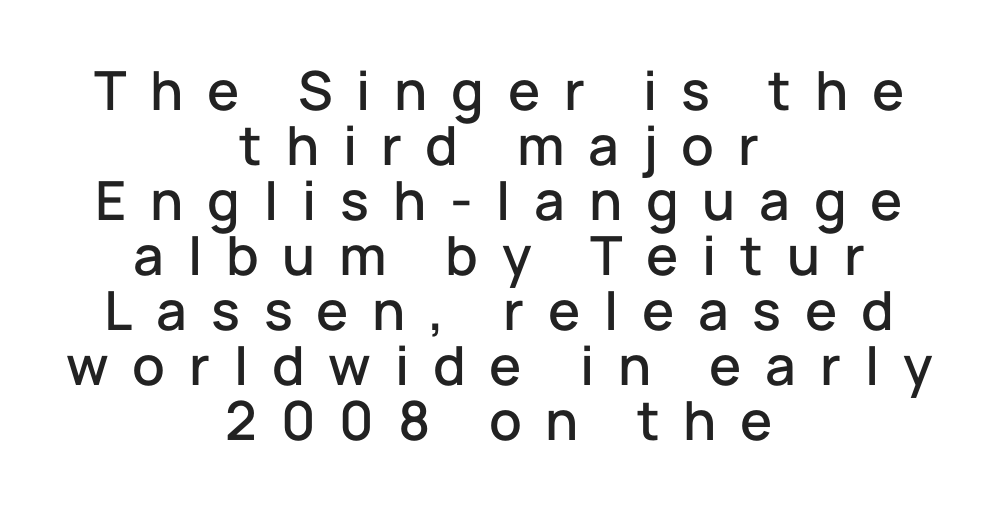
Q: Is the text italic (slanted)? A: No, it is upright.
Q: Is the typeface a serif or a sans-serif typeface? A: Sans-serif.
Q: Is the text underlined? A: No.
Q: How is the paragraph aligned? A: Centered.
Q: Is the spacing between letters normal or unusually wide? A: Unusually wide.
Q: Is the spacing between lines tight, normal or loose? A: Tight.
Q: Width (condensed, normal, or wide)? A: Normal.
Q: Stroke contrast? A: Low.
Q: x-height? A: Medium.
Q: Monospaced? A: No.
